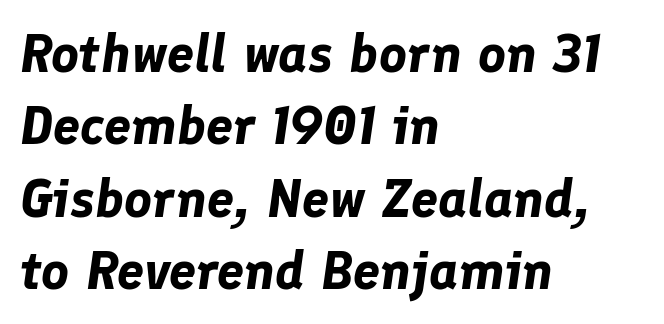
Q: Is the text bold? A: Yes.
Q: Is the text italic (slanted)? A: Yes, it leans right by about 8 degrees.
Q: Is the text underlined? A: No.
Q: How is the paragraph aligned? A: Left-aligned.
Q: Is the spacing between letters normal or unusually wide? A: Normal.
Q: Is the spacing between lines tight, normal or loose? A: Normal.
Q: Width (condensed, normal, or wide)? A: Normal.
Q: Stroke contrast? A: Low.
Q: x-height? A: Medium.
Q: Monospaced? A: No.
